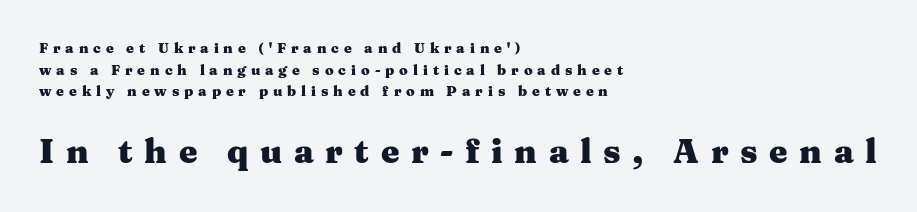
{"serif": "yes", "italic": "no", "bold": "yes", "weight": "heavy", "width": "wide", "stroke_contrast": "medium", "x_height": "medium", "monospaced": "no", "underline": "no", "align": "left", "line_spacing": "normal", "line_spacing_ratio": 1.54, "letter_spacing": "wide", "letter_spacing_em": 0.35, "larger_block": "second", "size_ratio": 2.36, "glyph_px": 33}
